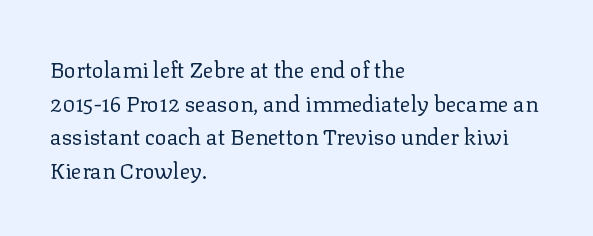
The image shows 22 px text type, upright; set left-aligned, normal line spacing (1.53x), normal letter spacing, not underlined.
